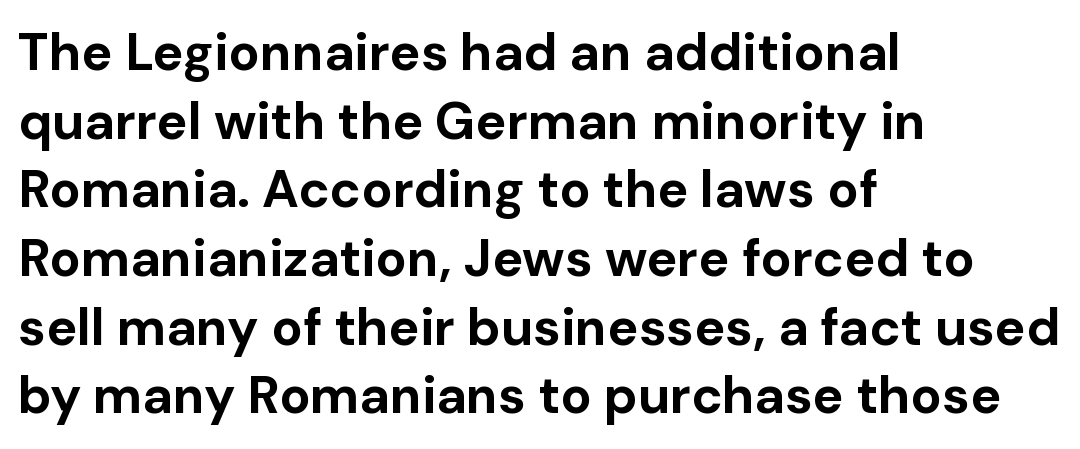
The image shows 52 px bold sans-serif type, upright; set left-aligned, normal line spacing (1.32x), normal letter spacing, not underlined; low stroke contrast and a medium x-height.
